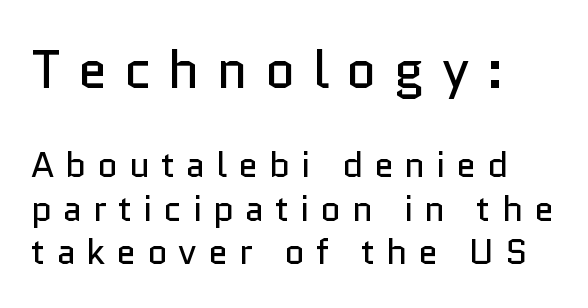
{"serif": "no", "italic": "no", "bold": "no", "weight": "regular", "width": "normal", "stroke_contrast": "low", "x_height": "medium", "monospaced": "no", "underline": "no", "line_spacing_ratio": 1.24, "letter_spacing": "wide", "letter_spacing_em": 0.32, "larger_block": "first", "size_ratio": 1.51, "glyph_px": 53}
